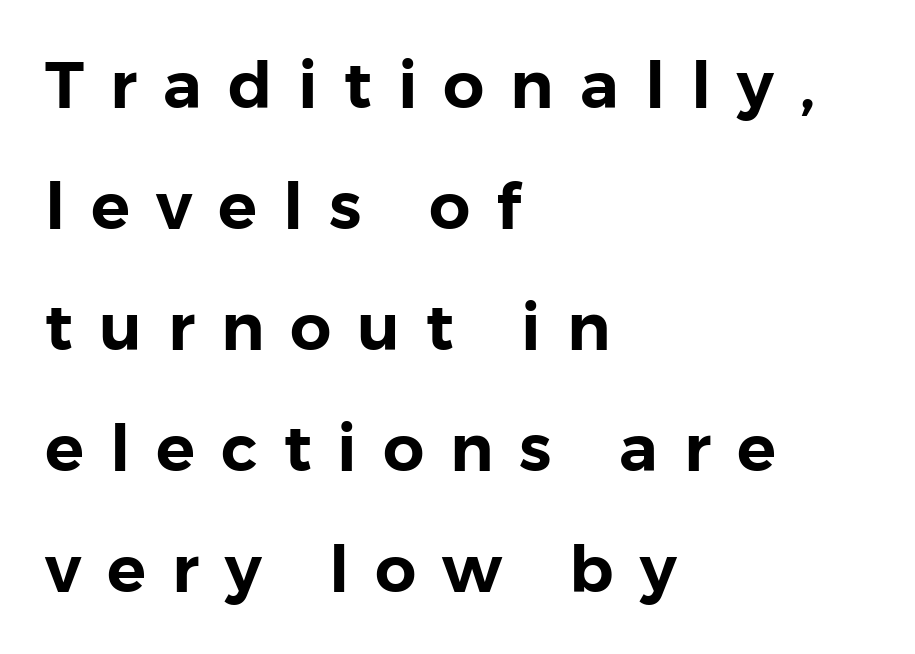
{"serif": "no", "italic": "no", "width": "normal", "x_height": "medium", "monospaced": "no", "underline": "no", "align": "left", "line_spacing_ratio": 1.86, "letter_spacing": "wide", "letter_spacing_em": 0.4, "glyph_px": 65}
